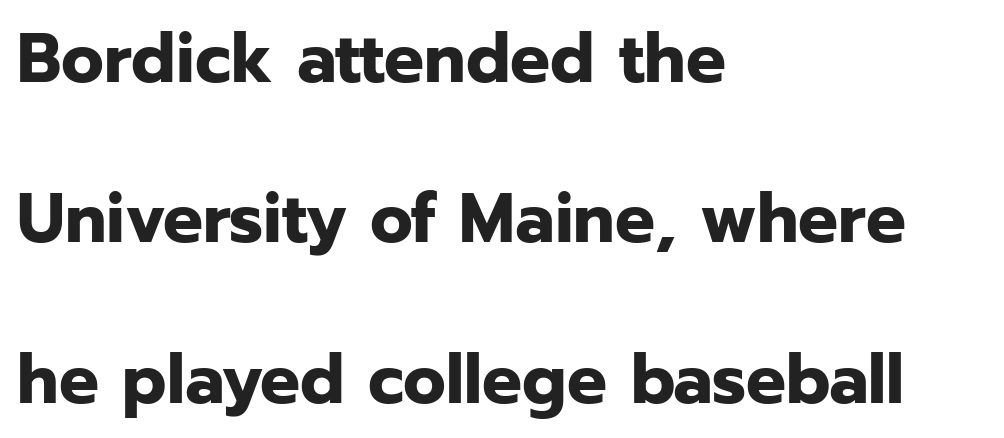
The image shows 70 px bold sans-serif type, upright; set left-aligned, loose line spacing (2.29x), normal letter spacing, not underlined; low stroke contrast and a medium x-height.
